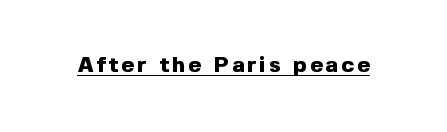
{"italic": "no", "bold": "yes", "underline": "yes", "glyph_px": 22}
